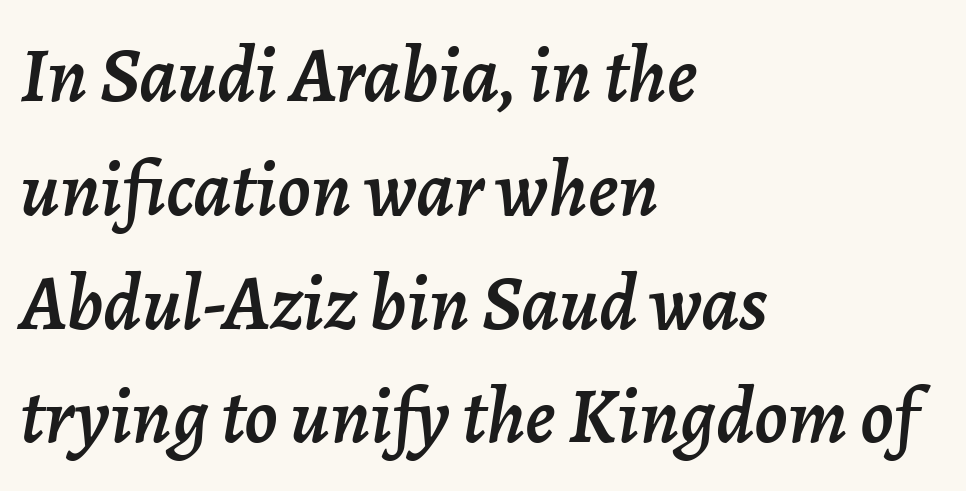
Q: Is the text italic (slanted)? A: Yes, it leans right by about 7 degrees.
Q: Is the text underlined? A: No.
Q: How is the paragraph aligned? A: Left-aligned.
Q: Is the spacing between letters normal or unusually wide? A: Normal.
Q: Is the spacing between lines tight, normal or loose? A: Normal.
Q: Width (condensed, normal, or wide)? A: Normal.
Q: Stroke contrast? A: Low.
Q: x-height? A: Medium.
Q: Monospaced? A: No.
